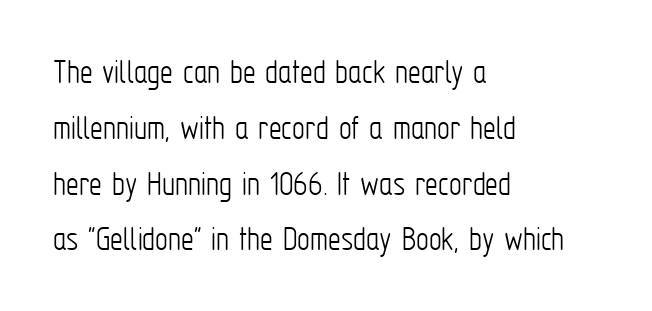
The image shows 36 px light, condensed sans-serif type, upright; set left-aligned, normal line spacing (1.55x), normal letter spacing, not underlined; low stroke contrast and a medium x-height.
